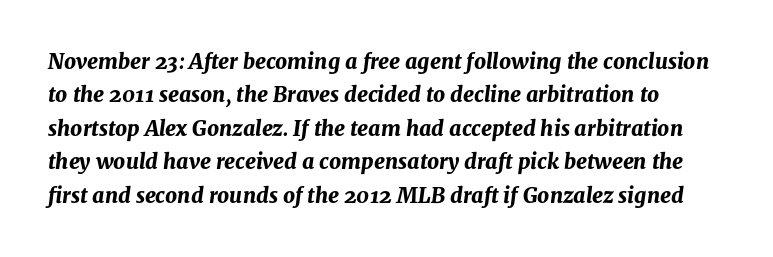
Q: Is the text bold? A: Yes.
Q: Is the text italic (slanted)? A: Yes, it leans right by about 8 degrees.
Q: Is the text underlined? A: No.
Q: Is the spacing between letters normal or unusually wide? A: Normal.
Q: Is the spacing between lines tight, normal or loose? A: Normal.
